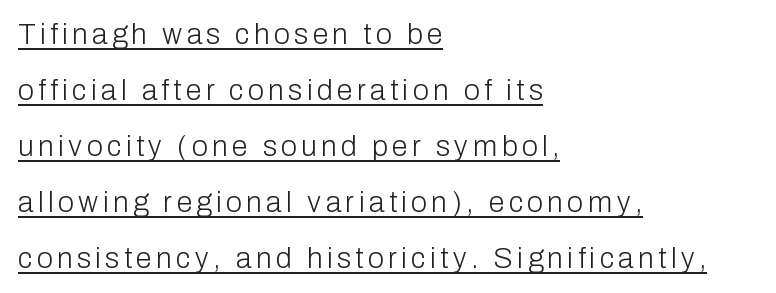
The image shows 29 px light sans-serif type, upright; set left-aligned, loose line spacing (1.93x), underlined; low stroke contrast and a medium x-height.
